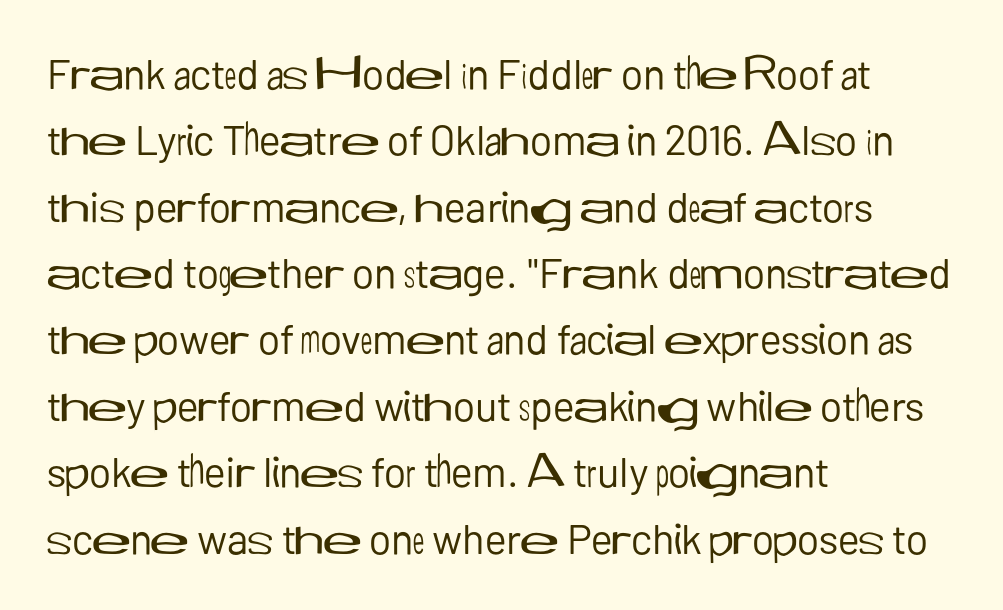
The image shows 42 px regular-weight sans-serif type, upright; set left-aligned, normal line spacing (1.58x), normal letter spacing, not underlined; low stroke contrast and a medium x-height.
